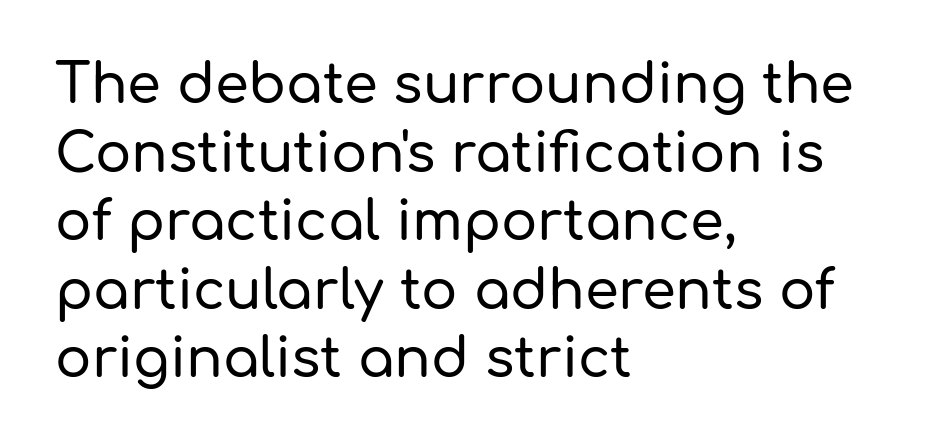
The image shows 54 px sans-serif type, upright; set left-aligned, normal line spacing (1.27x), normal letter spacing, not underlined; low stroke contrast and a medium x-height.
